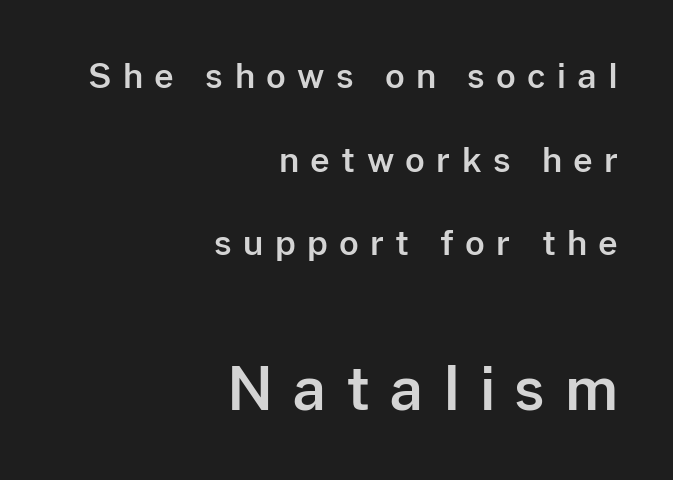
The image shows 59 px sans-serif type, upright; set right-aligned, loose line spacing (2.46x), unusually wide letter spacing (+0.33 em), not underlined; the second (bottom) block is 1.74x larger; low stroke contrast and a medium x-height.
